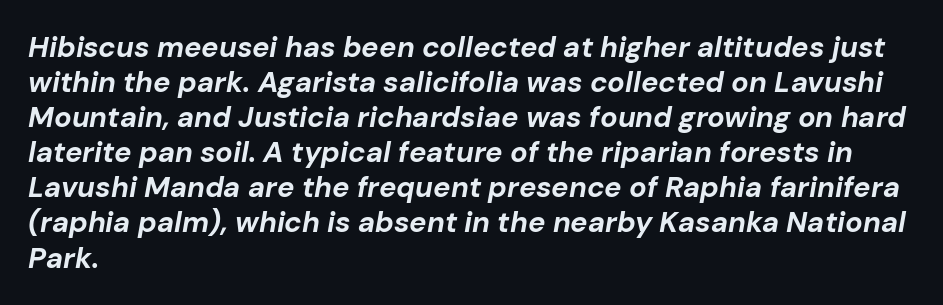
Q: Is the text bold? A: Yes.
Q: Is the text italic (slanted)? A: Yes, it leans right by about 10 degrees.
Q: Is the text underlined? A: No.
Q: How is the paragraph aligned? A: Left-aligned.
Q: Is the spacing between letters normal or unusually wide? A: Normal.
Q: Width (condensed, normal, or wide)? A: Normal.
Q: Stroke contrast? A: Low.
Q: x-height? A: Medium.
Q: Monospaced? A: No.
